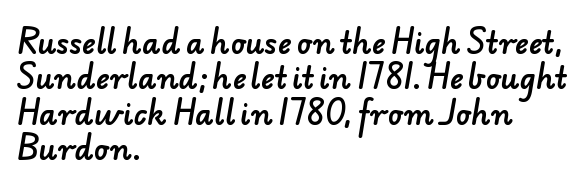
{"serif": "no", "width": "normal", "stroke_contrast": "low", "x_height": "small", "monospaced": "no", "underline": "no", "align": "left", "line_spacing_ratio": 1.22, "letter_spacing": "normal", "letter_spacing_em": 0.0, "glyph_px": 29}
